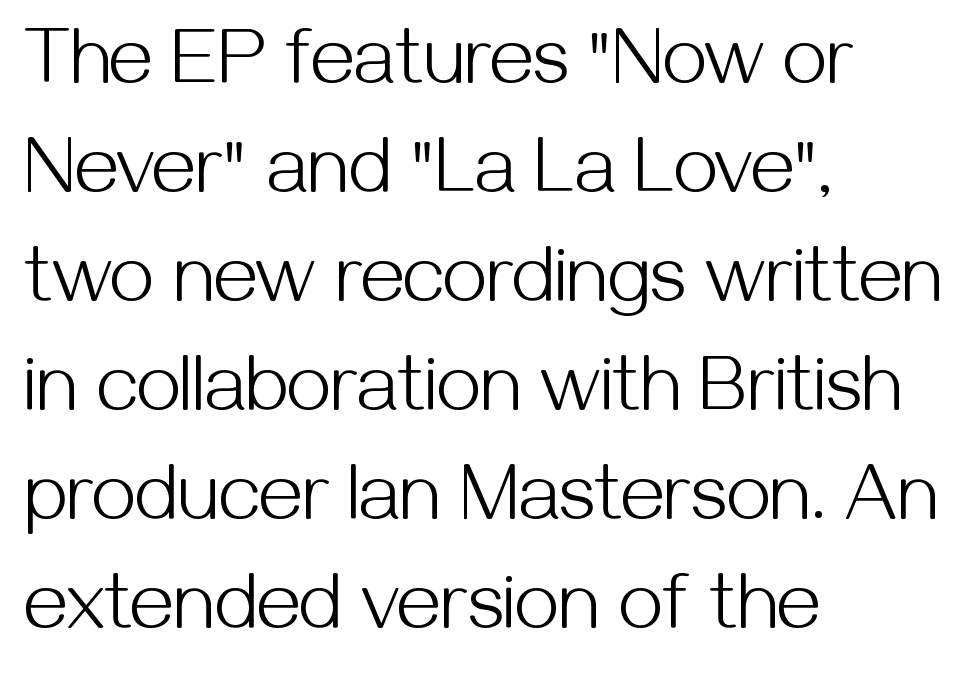
If you measured baseline to baseline, you'd find a middling distance. Where is the straight margin? On the left. Heaviness? Minimal to ordinary, like unemphasized prose. In terms of letterform style, serifs are entirely absent. Tall strokes in this sample are plumb rather than angled.
